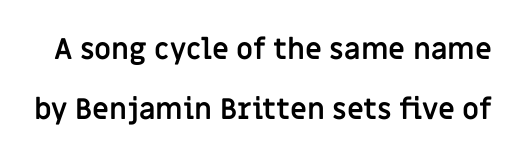
Interline gaps are noticeably wide in this sample. Note the varied advance widths — an 'i' is clearly narrower than an 'm'. Ascenders rise straight up at ninety degrees. Notice how thick the strokes are: this is what a full bold looks like. Type without underlining.
